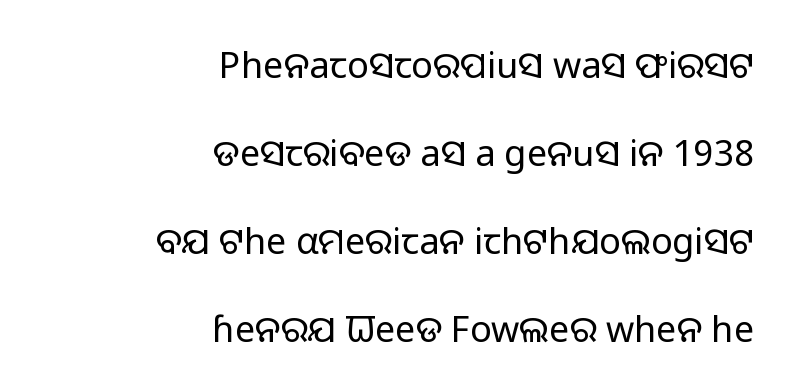
This sample trades compactness for vertical openness between lines. Line endings align vertically; line beginnings do not. Bold? No — there's no thickening of the strokes. The passage shown is typed in a proportional face where columns would drift.
